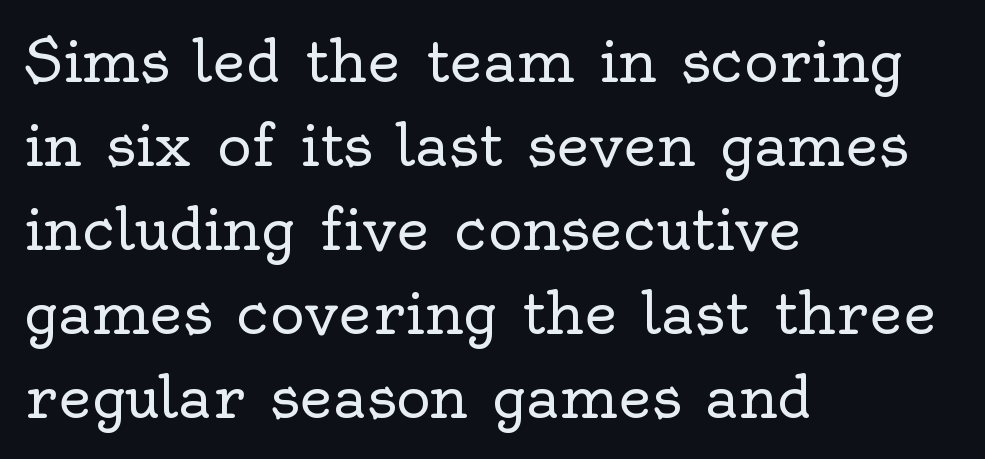
In terms of posture, this sample is upright. The face used here is rendered with its standard letterfit. The baseline area is clear. The rendering uses a moderate line-height, typical for paragraphs. The type family on display is of the serif kind.
